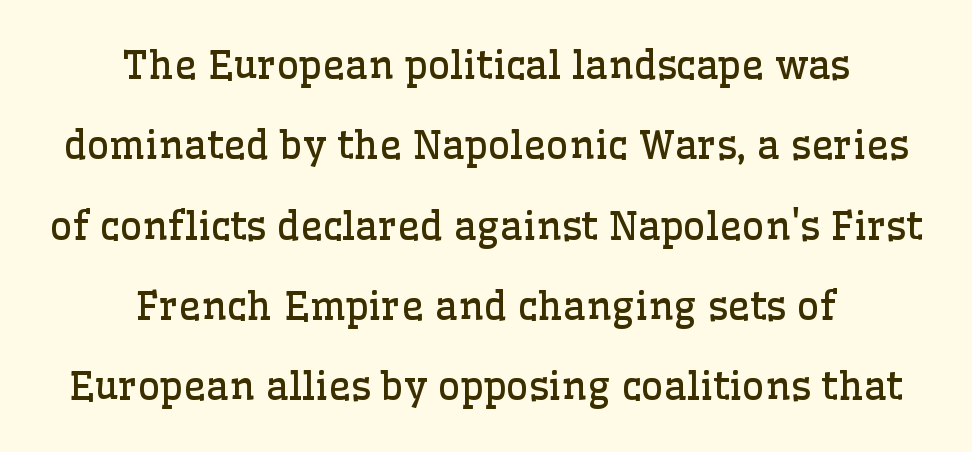
Q: Is the text bold? A: No.
Q: Is the text italic (slanted)? A: No, it is upright.
Q: Is the typeface a serif or a sans-serif typeface? A: Serif.
Q: Is the text underlined? A: No.
Q: How is the paragraph aligned? A: Centered.
Q: Is the spacing between letters normal or unusually wide? A: Normal.
Q: Is the spacing between lines tight, normal or loose? A: Loose.
Q: Width (condensed, normal, or wide)? A: Normal.
Q: Stroke contrast? A: Low.
Q: x-height? A: Medium.
Q: Monospaced? A: No.
